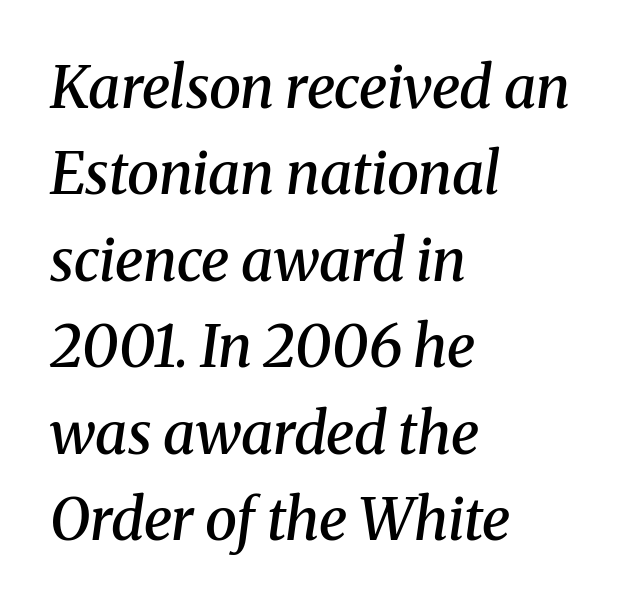
These lines were composed using italics. Unlike a clean sans, this face finishes its strokes with serifs. The sample has been set in demibold, a notch under bold. How would I describe the line gaps? Plain and ordinary.
